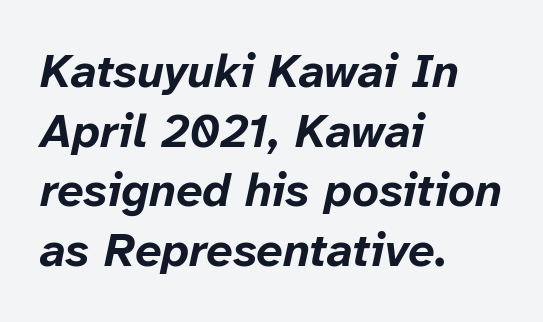
Q: Is the text bold? A: Yes.
Q: Is the text italic (slanted)? A: Yes, it leans right by about 12 degrees.
Q: Is the text underlined? A: No.
Q: How is the paragraph aligned? A: Left-aligned.
Q: Is the spacing between letters normal or unusually wide? A: Normal.
Q: Is the spacing between lines tight, normal or loose? A: Normal.
Q: Width (condensed, normal, or wide)? A: Normal.
Q: Stroke contrast? A: Low.
Q: x-height? A: Medium.
Q: Monospaced? A: No.
